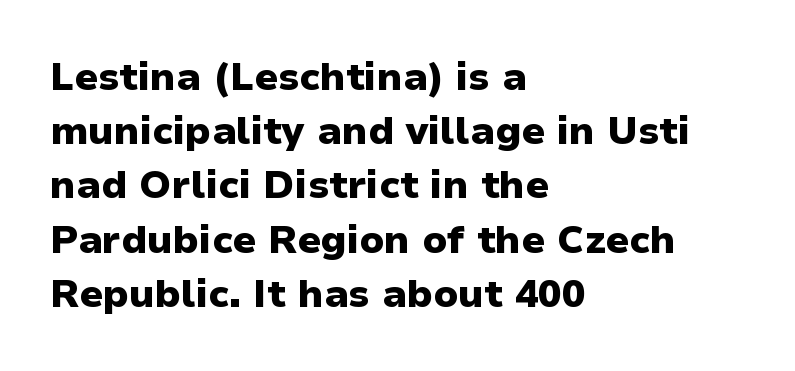
Q: Is the text bold? A: Yes.
Q: Is the text italic (slanted)? A: No, it is upright.
Q: Is the typeface a serif or a sans-serif typeface? A: Sans-serif.
Q: Is the text underlined? A: No.
Q: How is the paragraph aligned? A: Left-aligned.
Q: Is the spacing between letters normal or unusually wide? A: Normal.
Q: Is the spacing between lines tight, normal or loose? A: Normal.
Q: Width (condensed, normal, or wide)? A: Normal.
Q: Stroke contrast? A: Low.
Q: x-height? A: Medium.
Q: Monospaced? A: No.
